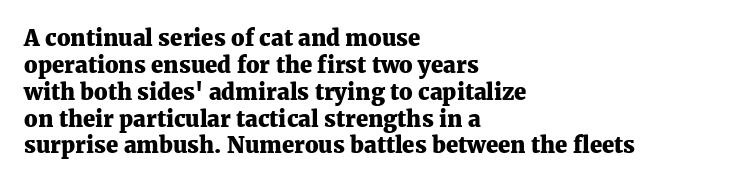
A typesetter would mark this as roman, not italic. What stands out about the letter spacing? Nothing — it is the standard amount. The baseline area is clear. Caption: bold face, heavy strokes.
